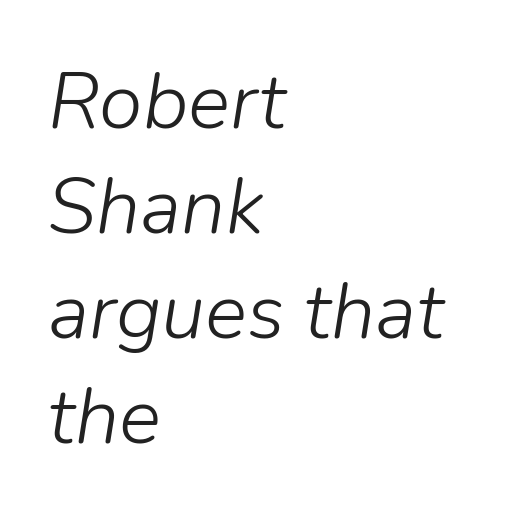
Q: Is the text bold? A: No.
Q: Is the text italic (slanted)? A: Yes, it leans right by about 9 degrees.
Q: Is the text underlined? A: No.
Q: How is the paragraph aligned? A: Left-aligned.
Q: Is the spacing between letters normal or unusually wide? A: Normal.
Q: Is the spacing between lines tight, normal or loose? A: Normal.
Q: Width (condensed, normal, or wide)? A: Normal.
Q: Stroke contrast? A: Low.
Q: x-height? A: Medium.
Q: Monospaced? A: No.
